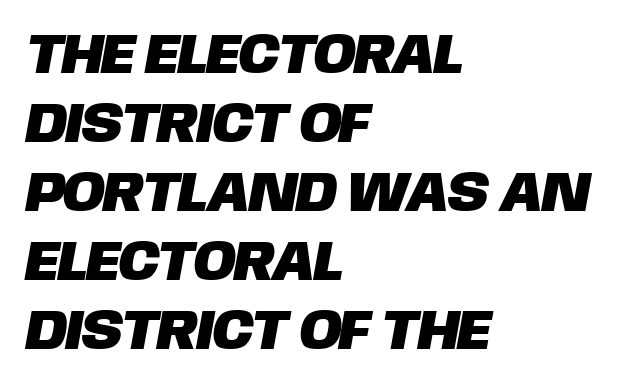
Q: Is the typeface a serif or a sans-serif typeface? A: Sans-serif.
Q: Is the text underlined? A: No.
Q: How is the paragraph aligned? A: Left-aligned.
Q: Is the spacing between letters normal or unusually wide? A: Normal.
Q: Width (condensed, normal, or wide)? A: Normal.
Q: Stroke contrast? A: Low.
Q: x-height? A: Large.
Q: Monospaced? A: No.
